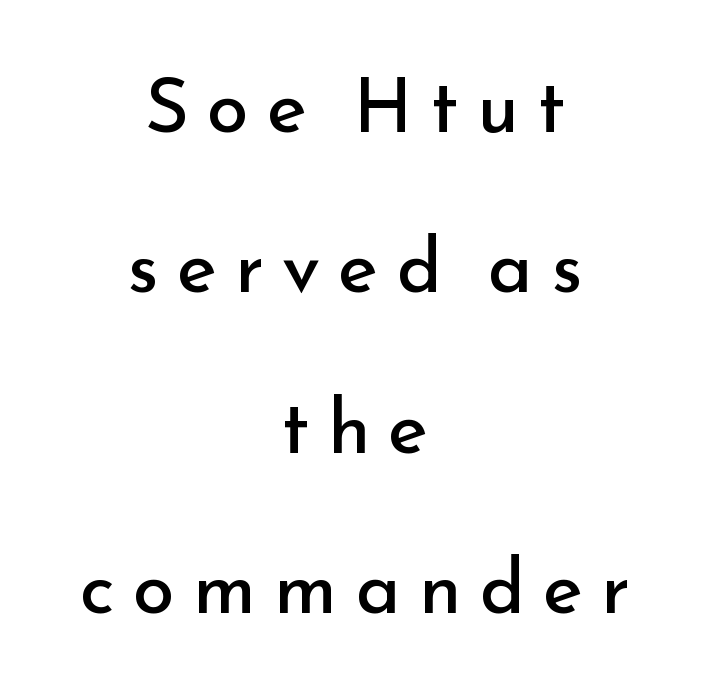
Stroke mass is kept to a normal reading level or below. Here the designer chose a conventional face with non-uniform glyph widths. Ordinary non-slanted type is in use. The whitespace from short lines is split evenly between both sides. Beneath every word, the page is bare. A typesetter would call this heavily tracked-out type.
